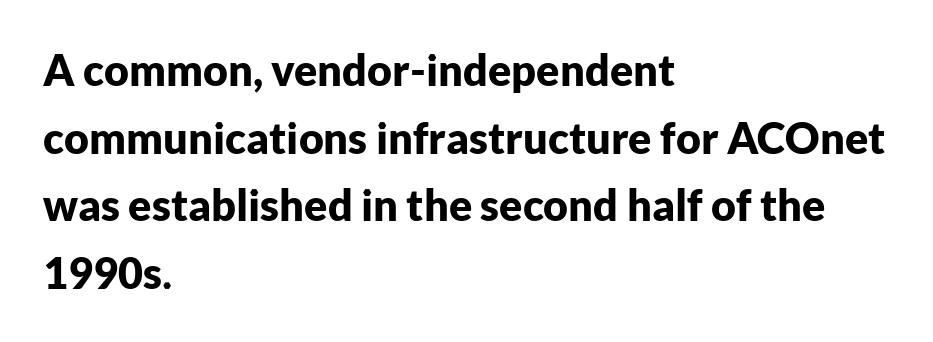
The image shows 43 px bold sans-serif type, upright; set left-aligned, normal line spacing (1.57x), normal letter spacing, not underlined; low stroke contrast and a medium x-height.
